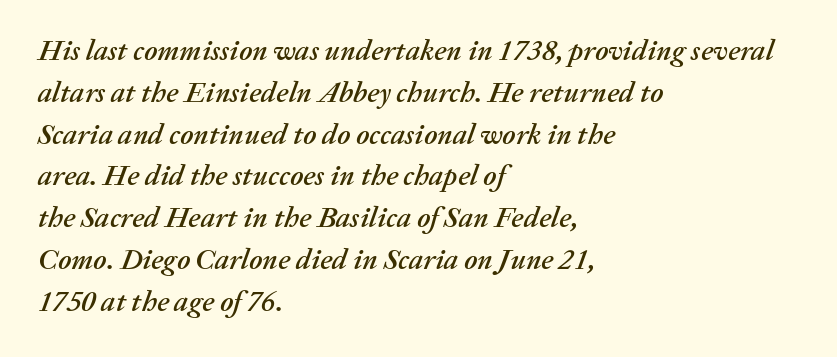
The image shows 29 px text type, italic (leaning right); set left-aligned, normal line spacing (1.44x), normal letter spacing, not underlined; medium stroke contrast and a medium x-height.
